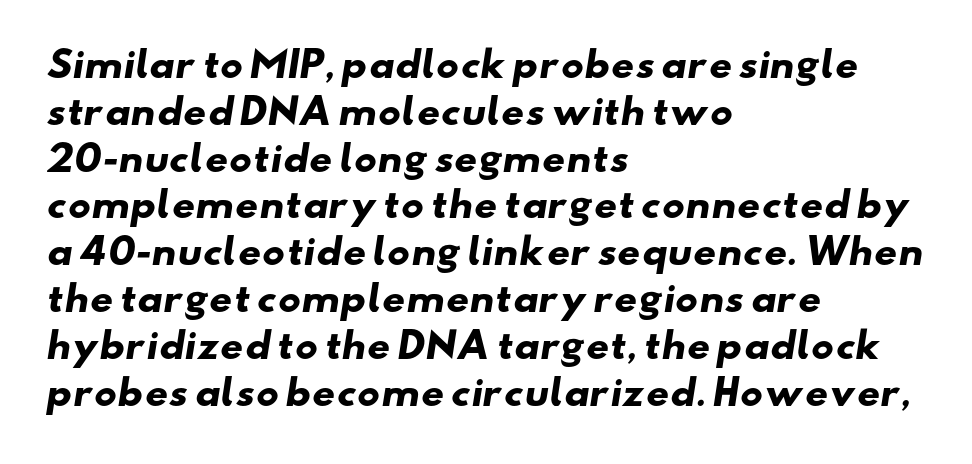
The image shows 36 px heavy, wide sans-serif type; set left-aligned, normal line spacing (1.3x), normal letter spacing, not underlined; low stroke contrast and a small x-height.
